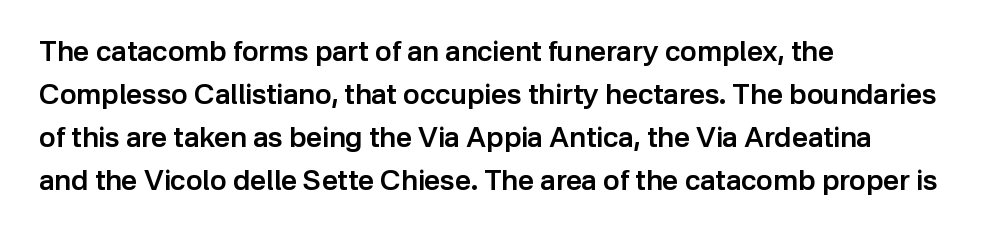
Typographically, this falls in the sans-serif category. The rendering keeps characters at their native spacing. Summary of weight: moderately heavy, a semibold. You can tell it's not italic because the verticals are truly vertical. A classic flush-left, rag-right setting is used for this passage.
